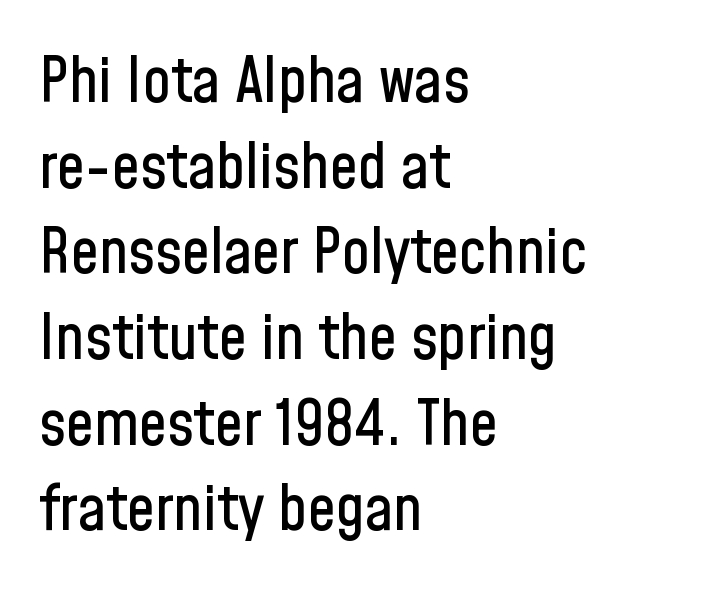
Designer's note — italics off, roman on. Horizontal alignment here is leftward, the default for most running prose. The face used here is a sans, in the tradition of grotesques and geometrics. Check under the words: just untouched page. A typesetter would call this leading conventional body-copy spacing. The rendering uses natural spacing where letterforms have individual widths.
